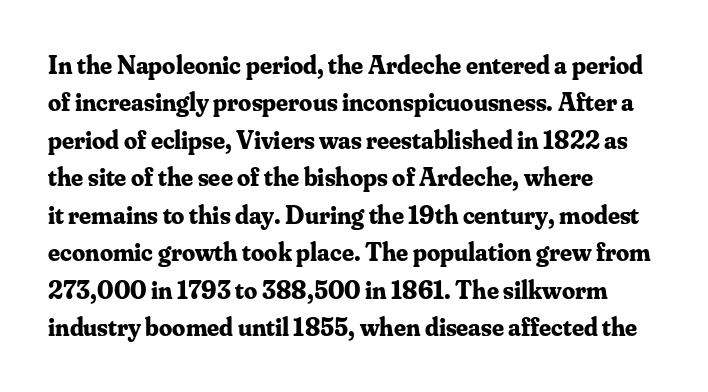
Q: Is the text bold? A: Yes.
Q: Is the text italic (slanted)? A: No, it is upright.
Q: Is the text underlined? A: No.
Q: How is the paragraph aligned? A: Left-aligned.
Q: Is the spacing between letters normal or unusually wide? A: Normal.
Q: Is the spacing between lines tight, normal or loose? A: Normal.
